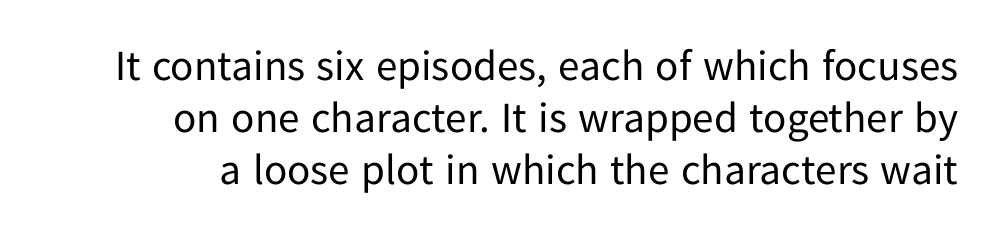
Q: Is the text bold? A: No.
Q: Is the text italic (slanted)? A: No, it is upright.
Q: Is the typeface a serif or a sans-serif typeface? A: Sans-serif.
Q: Is the text underlined? A: No.
Q: Is the spacing between letters normal or unusually wide? A: Normal.
Q: Width (condensed, normal, or wide)? A: Normal.
Q: Stroke contrast? A: Low.
Q: x-height? A: Medium.
Q: Monospaced? A: No.
